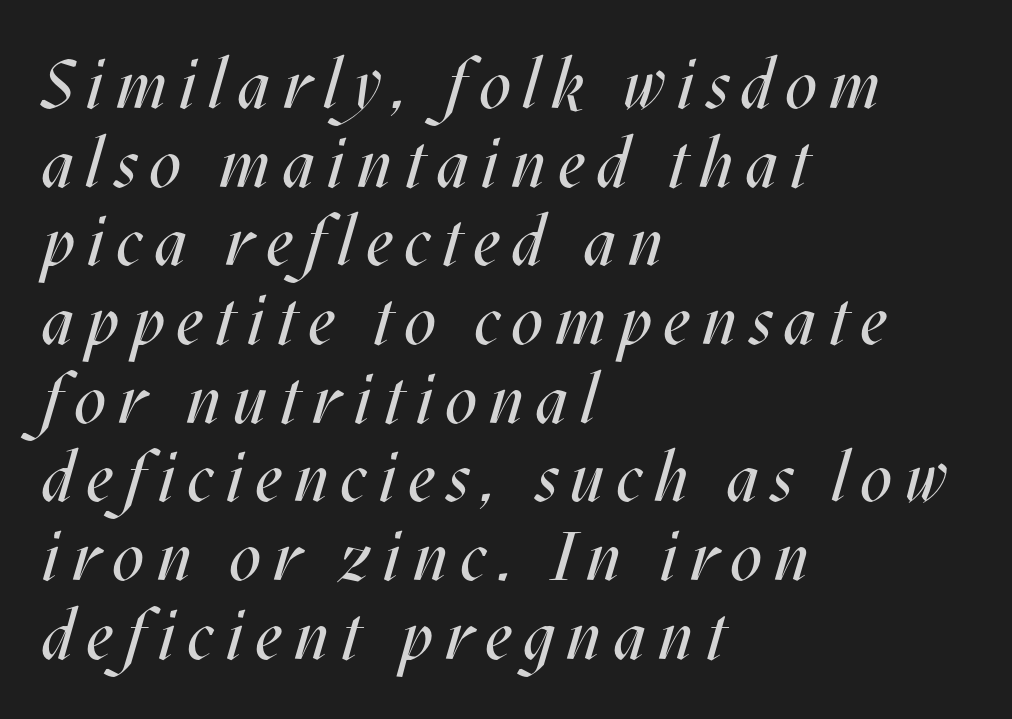
The image shows 69 px regular-weight, condensed type, italic (leaning right); set left-aligned, tight line spacing (1.14x), not underlined; medium stroke contrast and a large x-height.
